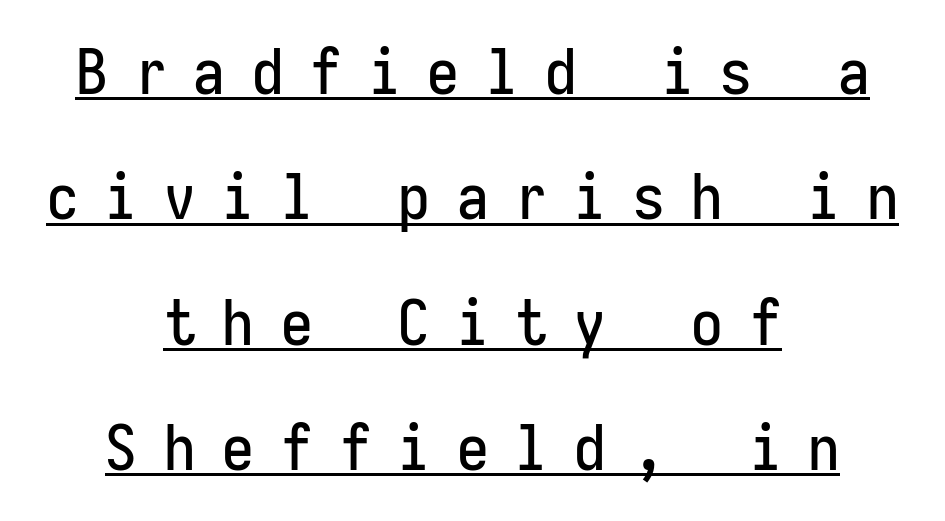
Posture: upright roman. The line texture is sparse and dotted thanks to wide tracking. Glance below the letters and you will spot a drawn line. Grotesque or geometric, the face here clearly has no serifs. The passage shown stacks its lines with a broad gap. A student would call this center alignment; a typographer would say set centered.
